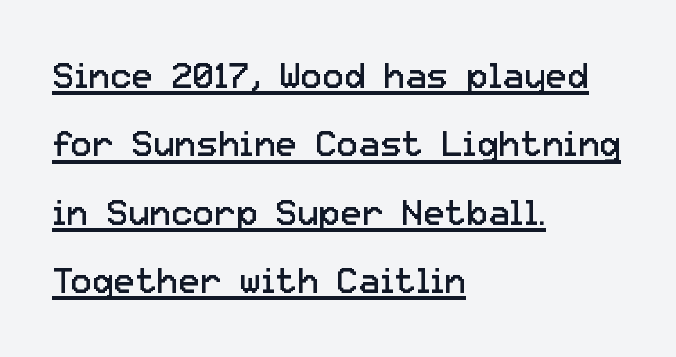
{"serif": "no", "italic": "no", "bold": "no", "weight": "regular", "width": "normal", "stroke_contrast": "low", "x_height": "medium", "monospaced": "no", "underline": "yes", "align": "left", "line_spacing": "loose", "line_spacing_ratio": 1.9, "letter_spacing": "normal", "letter_spacing_em": 0.0, "glyph_px": 36}
